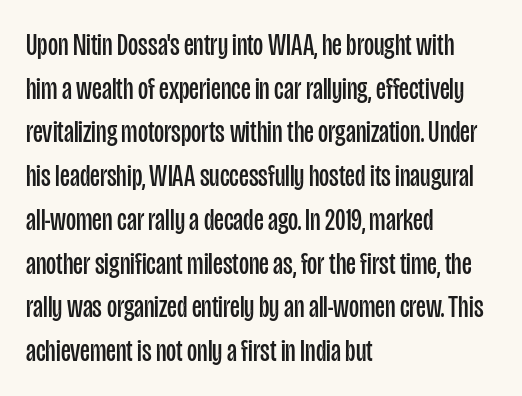
Observe the ordinary spacing: letters are neighbours, not strangers. The ragged edge is on the right, which tells us the setting is flush left. Posture: straight, roman, zero tilt. Descender tails drop into unmarked territory. Interline gaps are of average width in this sample.
